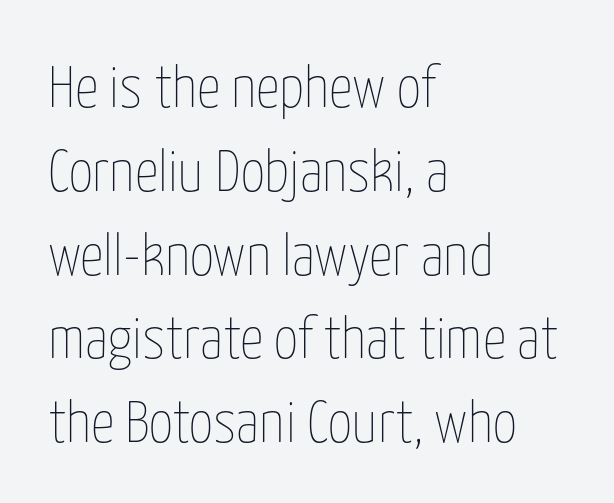
Q: Is the text bold? A: No.
Q: Is the text italic (slanted)? A: No, it is upright.
Q: Is the text underlined? A: No.
Q: How is the paragraph aligned? A: Left-aligned.
Q: Is the spacing between letters normal or unusually wide? A: Normal.
Q: Is the spacing between lines tight, normal or loose? A: Normal.
Q: Width (condensed, normal, or wide)? A: Condensed.
Q: Stroke contrast? A: Low.
Q: x-height? A: Medium.
Q: Monospaced? A: No.
